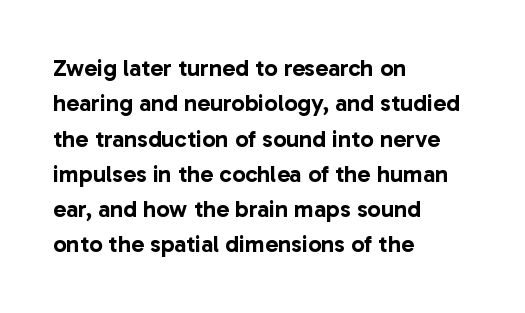
Q: Is the text italic (slanted)? A: No, it is upright.
Q: Is the text underlined? A: No.
Q: How is the paragraph aligned? A: Left-aligned.
Q: Is the spacing between letters normal or unusually wide? A: Normal.
Q: Is the spacing between lines tight, normal or loose? A: Normal.
